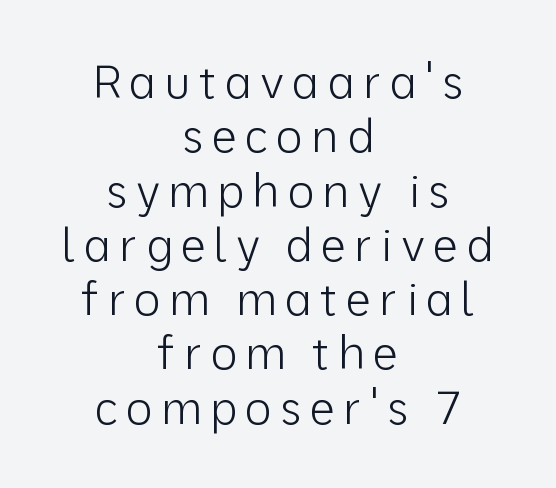
{"serif": "no", "italic": "no", "bold": "no", "weight": "light", "width": "normal", "stroke_contrast": "low", "x_height": "medium", "monospaced": "no", "underline": "no", "align": "center", "line_spacing_ratio": 1.18, "glyph_px": 46}
